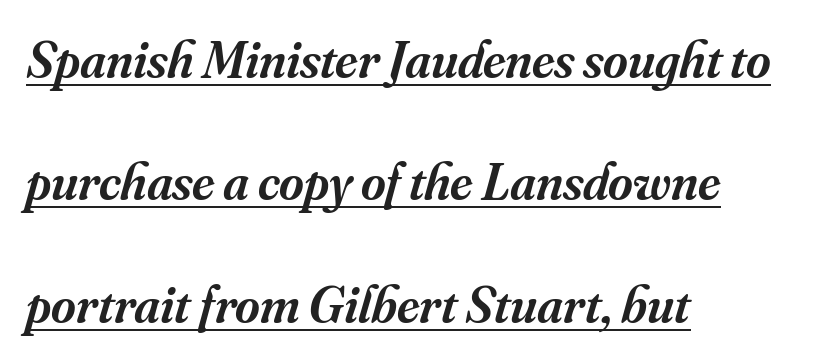
{"serif": "yes", "italic": "yes", "lean": "right", "slant_degrees": 16, "bold": "semi", "weight": "semibold", "width": "normal", "stroke_contrast": "medium", "x_height": "small", "monospaced": "no", "underline": "yes", "align": "left", "line_spacing": "loose", "line_spacing_ratio": 2.31, "letter_spacing": "normal", "letter_spacing_em": 0.0, "glyph_px": 53}
